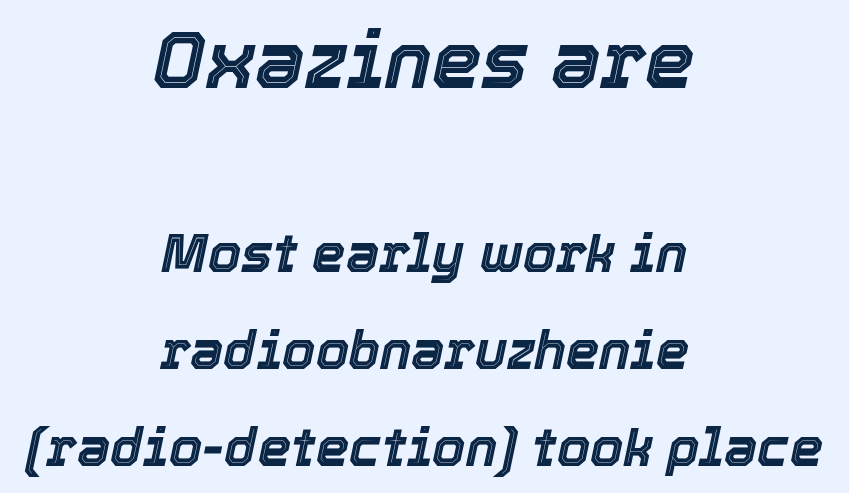
The letters in the upper block stand taller than those in the block below. The face used here is rendered with its standard letterfit. The compositor balanced each line on the midline. Check the space under the baseline: it is left empty.
